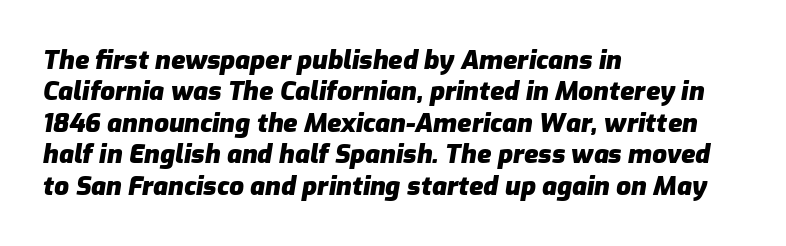
{"italic": "yes", "lean": "right", "slant_degrees": 9, "bold": "yes", "underline": "no", "align": "left", "line_spacing_ratio": 1.21, "letter_spacing": "normal", "letter_spacing_em": 0.0, "glyph_px": 26}
